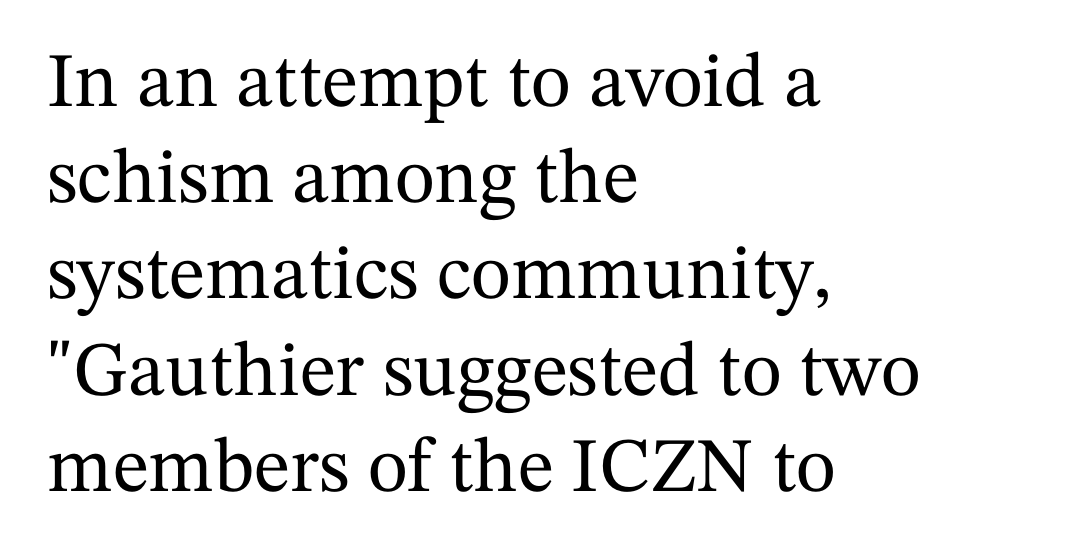
Each letter keeps its own natural width here, so spacing adapts to shape. Tracking value appears to be zero — textbook default spacing. Each letter's strokes conclude with small projecting serifs. Line starts are locked; line ends wander. Descenders hang freely into open space.
